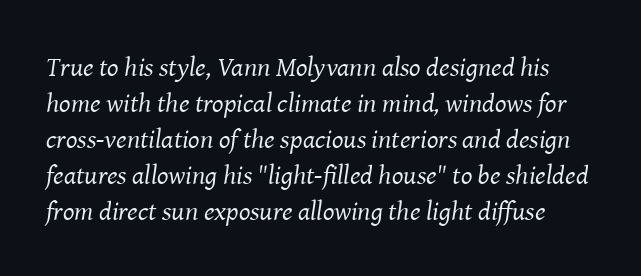
The image shows 27 px text type, italic (leaning right); set normal line spacing (1.33x), normal letter spacing, not underlined.
